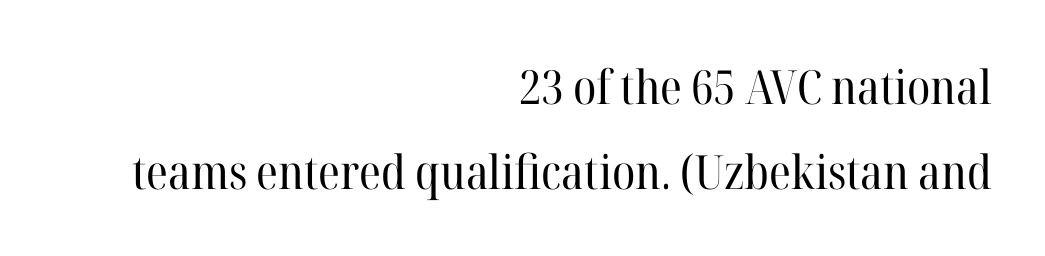
{"serif": "yes", "italic": "no", "bold": "no", "weight": "regular", "width": "normal", "stroke_contrast": "high", "x_height": "medium", "monospaced": "no", "underline": "no", "align": "right", "line_spacing_ratio": 1.8, "letter_spacing": "normal", "letter_spacing_em": 0.0, "glyph_px": 47}
